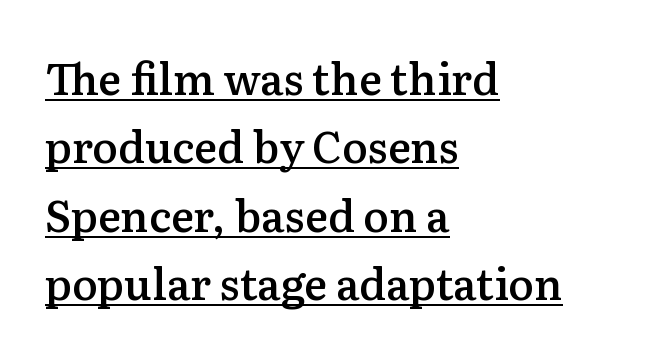
{"serif": "yes", "italic": "no", "bold": "semi", "weight": "semibold", "width": "normal", "stroke_contrast": "medium", "x_height": "medium", "monospaced": "no", "underline": "yes", "align": "left", "line_spacing": "normal", "line_spacing_ratio": 1.59, "letter_spacing": "normal", "letter_spacing_em": 0.0, "glyph_px": 43}
